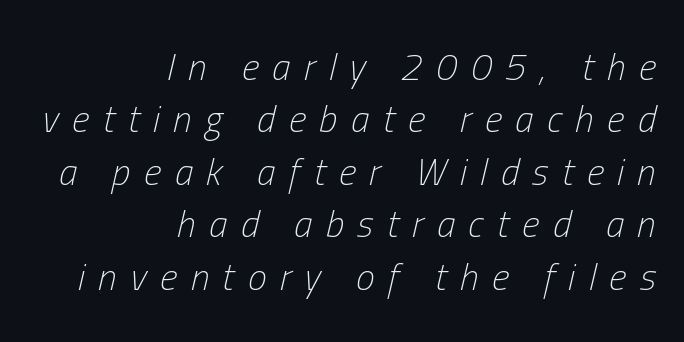
Q: Is the text bold? A: No.
Q: Is the text italic (slanted)? A: Yes, it leans right by about 13 degrees.
Q: Is the text underlined? A: No.
Q: How is the paragraph aligned? A: Right-aligned.
Q: Is the spacing between letters normal or unusually wide? A: Unusually wide.
Q: Is the spacing between lines tight, normal or loose? A: Normal.
Q: Width (condensed, normal, or wide)? A: Condensed.
Q: Stroke contrast? A: Low.
Q: x-height? A: Medium.
Q: Monospaced? A: No.
